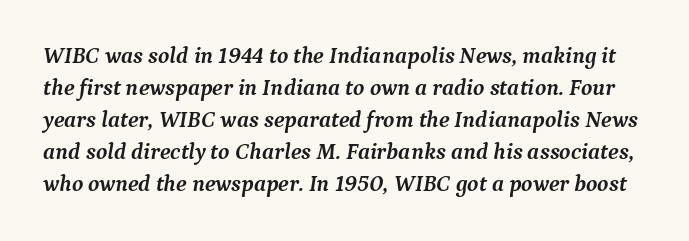
Q: Is the text bold? A: Yes.
Q: Is the text italic (slanted)? A: Yes, it leans right by about 9 degrees.
Q: Is the text underlined? A: No.
Q: Is the spacing between letters normal or unusually wide? A: Normal.
Q: Is the spacing between lines tight, normal or loose? A: Normal.
